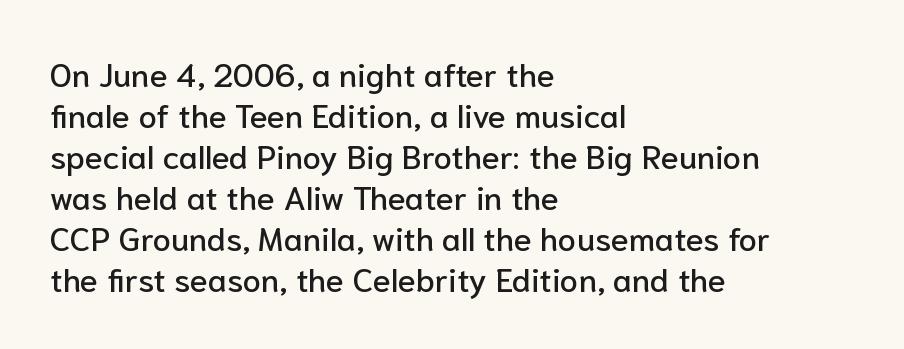
The image shows 33 px sans-serif type, upright; set left-aligned, line spacing 1.24x, normal letter spacing, not underlined; low stroke contrast and a medium x-height.
